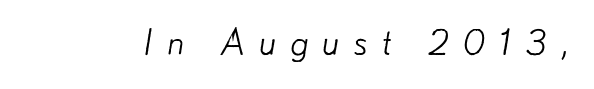
{"serif": "no", "bold": "no", "weight": "light", "width": "normal", "stroke_contrast": "low", "x_height": "small", "monospaced": "no", "underline": "no", "letter_spacing": "wide", "letter_spacing_em": 0.38, "glyph_px": 36}
